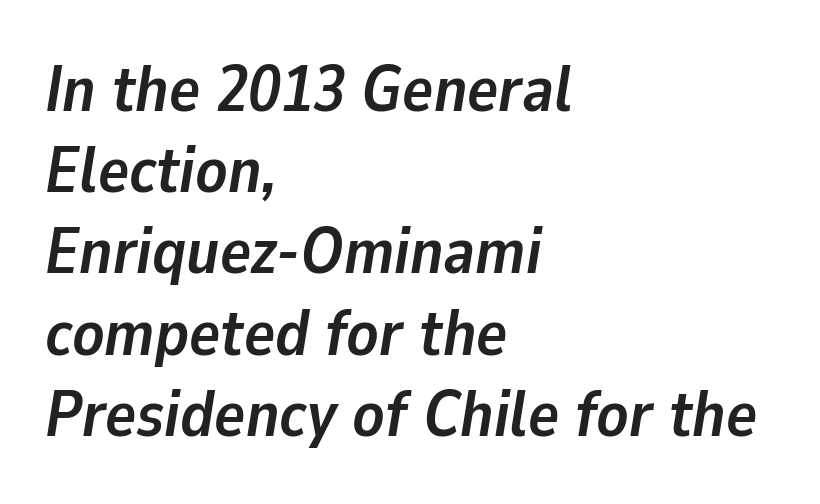
The image shows 65 px semibold type, italic (leaning right); set left-aligned, normal line spacing (1.25x), normal letter spacing, not underlined; low stroke contrast and a medium x-height.
